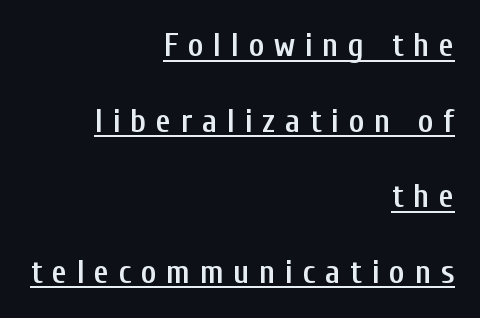
The image shows 33 px semibold, condensed sans-serif type, upright; set right-aligned, loose line spacing (2.29x), unusually wide letter spacing (+0.29 em), underlined; low stroke contrast and a medium x-height.
